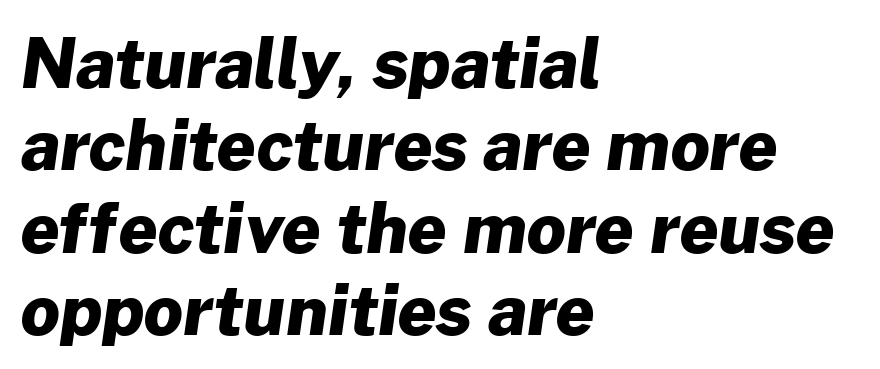
Q: Is the text bold? A: Yes.
Q: Is the typeface a serif or a sans-serif typeface? A: Sans-serif.
Q: Is the text underlined? A: No.
Q: How is the paragraph aligned? A: Left-aligned.
Q: Is the spacing between letters normal or unusually wide? A: Normal.
Q: Width (condensed, normal, or wide)? A: Normal.
Q: Stroke contrast? A: Low.
Q: x-height? A: Medium.
Q: Monospaced? A: No.
